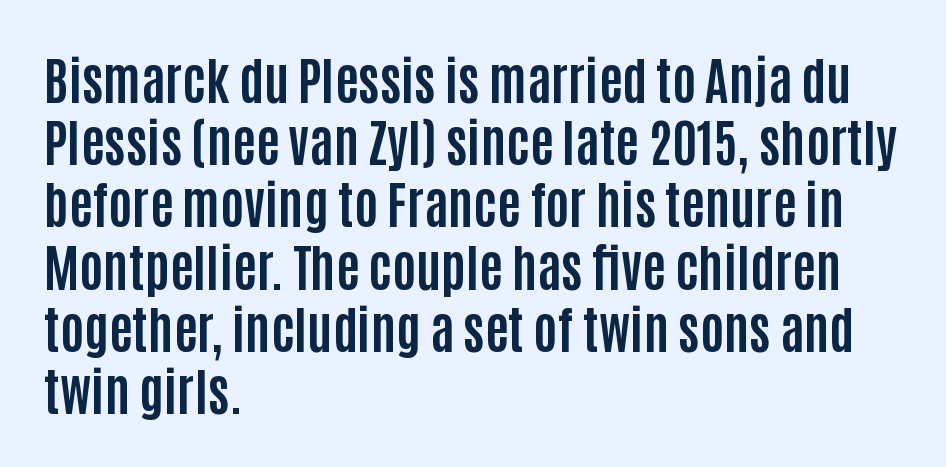
This rendering leaves character spacing at its baseline value. Letterform terminals end flat and unadorned throughout the passage. You could not count columns in this text — the font is proportionally spaced. Look at the stroke-to-counter ratio: heavy, a bold.
